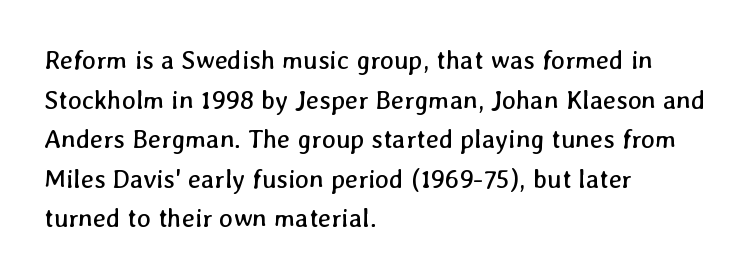
{"bold": "no", "underline": "no", "align": "left", "line_spacing": "normal", "line_spacing_ratio": 1.52, "letter_spacing": "normal", "letter_spacing_em": 0.0, "glyph_px": 26}
